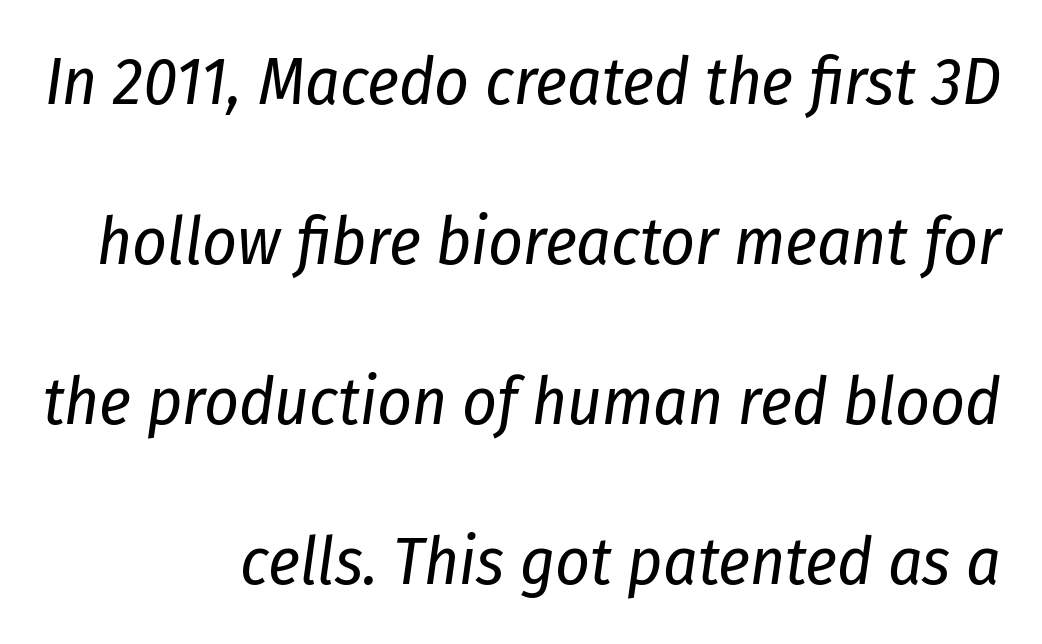
{"italic": "yes", "lean": "right", "slant_degrees": 8, "bold": "no", "weight": "regular", "width": "condensed", "stroke_contrast": "low", "x_height": "medium", "monospaced": "no", "underline": "no", "align": "right", "line_spacing": "loose", "line_spacing_ratio": 2.39, "letter_spacing": "normal", "letter_spacing_em": 0.0, "glyph_px": 67}
